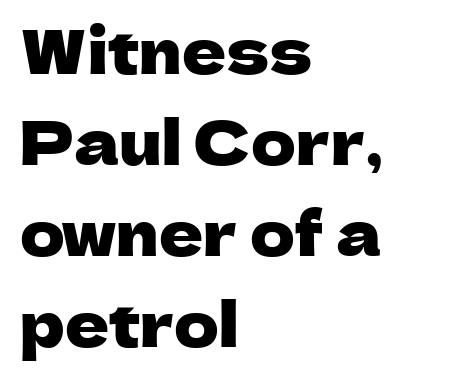
The image shows 61 px sans-serif type, upright; set left-aligned, normal line spacing (1.49x), normal letter spacing, not underlined; low stroke contrast and a medium x-height.
